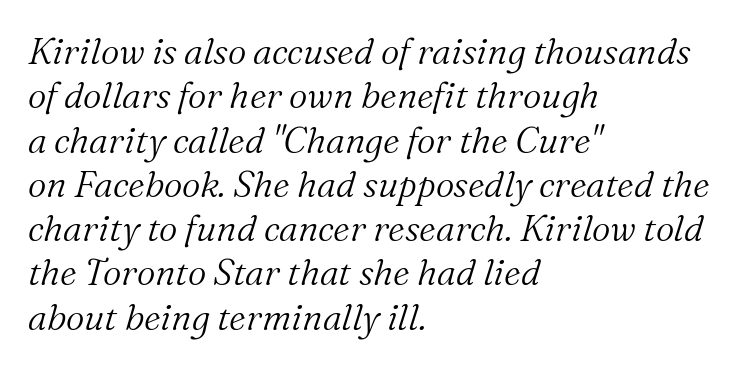
Q: Is the text bold? A: No.
Q: Is the text italic (slanted)? A: Yes, it leans right by about 16 degrees.
Q: Is the typeface a serif or a sans-serif typeface? A: Serif.
Q: Is the text underlined? A: No.
Q: How is the paragraph aligned? A: Left-aligned.
Q: Is the spacing between letters normal or unusually wide? A: Normal.
Q: Width (condensed, normal, or wide)? A: Normal.
Q: Stroke contrast? A: Medium.
Q: x-height? A: Medium.
Q: Monospaced? A: No.
